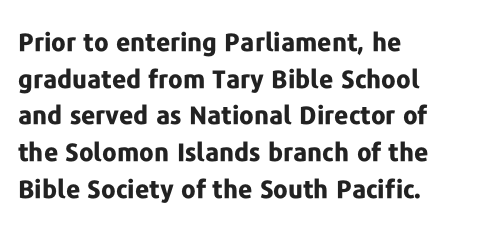
{"italic": "no", "bold": "yes", "underline": "no", "align": "left", "line_spacing": "normal", "line_spacing_ratio": 1.47, "letter_spacing": "normal", "letter_spacing_em": 0.0, "glyph_px": 25}
